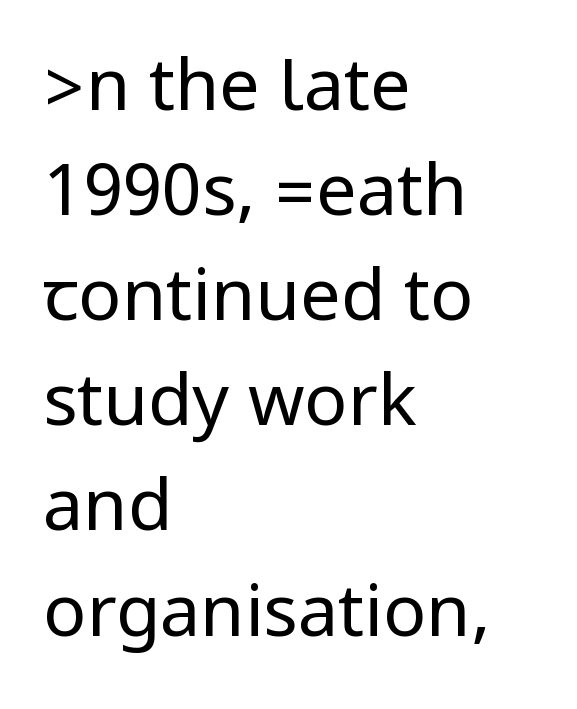
The tracking reads as untouched default to a designer's eye. Line spacing here is normal. This is not heavy type; no bold has been used. Is there any slant? The stems are plumb. The paragraph shown leans on its left margin. To sum up the face: it is a sans, with no serifs.
